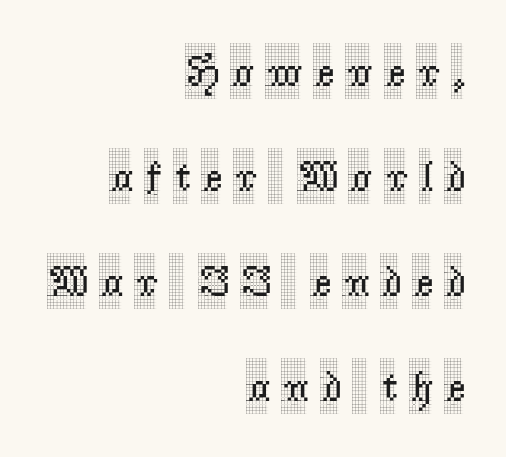
Typographically, this falls in the serif category. Caption: multi-line text, flush right, ragged left. Only glyphs here, with clear space below each row. Summary of vertical rhythm: relaxed, with wide interline spacing.
